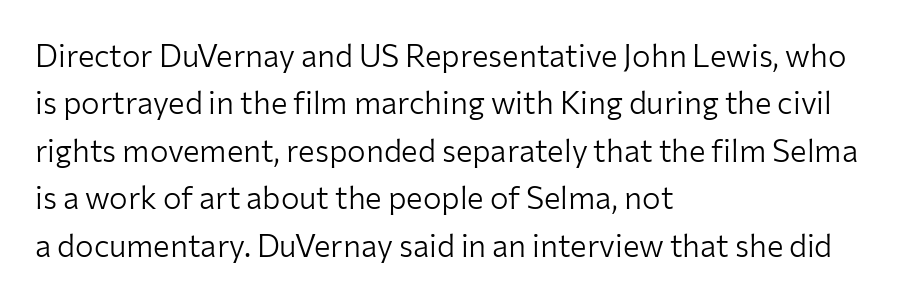
The image shows 31 px light sans-serif type, upright; set left-aligned, normal line spacing (1.53x), normal letter spacing, not underlined; low stroke contrast and a medium x-height.
